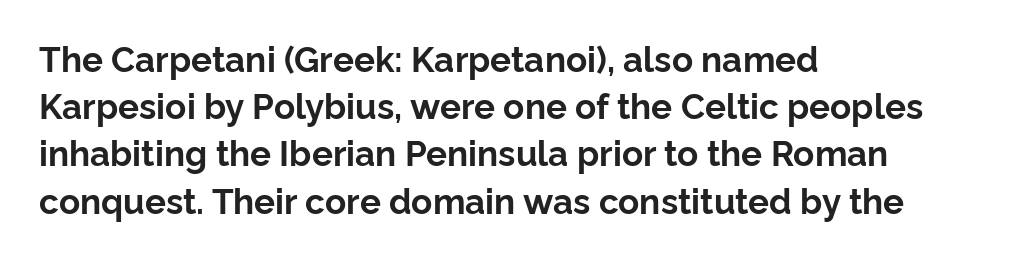
{"serif": "no", "italic": "no", "bold": "yes", "weight": "bold", "width": "normal", "stroke_contrast": "low", "x_height": "medium", "monospaced": "no", "underline": "no", "align": "left", "line_spacing": "normal", "line_spacing_ratio": 1.35, "letter_spacing": "normal", "letter_spacing_em": 0.0, "glyph_px": 35}
